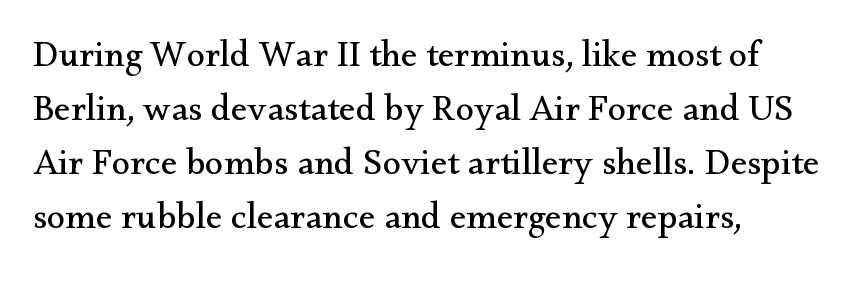
{"serif": "yes", "italic": "no", "bold": "no", "weight": "regular", "width": "normal", "stroke_contrast": "medium", "x_height": "small", "monospaced": "no", "underline": "no", "align": "left", "line_spacing": "normal", "line_spacing_ratio": 1.46, "letter_spacing": "normal", "letter_spacing_em": 0.0, "glyph_px": 37}
